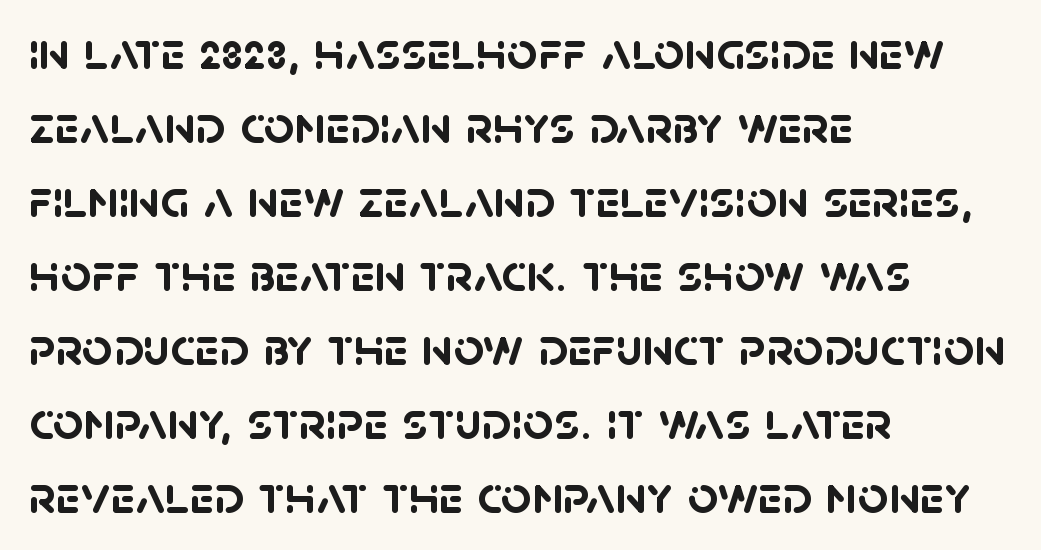
The image shows 54 px semibold sans-serif type; set left-aligned, normal line spacing (1.37x), normal letter spacing, not underlined; low stroke contrast and a large x-height.
